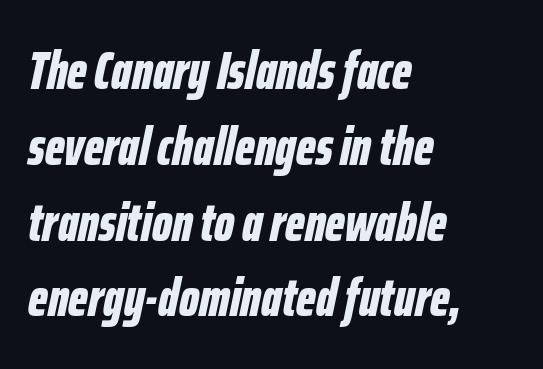
Q: Is the text bold? A: Yes.
Q: Is the text italic (slanted)? A: Yes, it leans right by about 12 degrees.
Q: Is the text underlined? A: No.
Q: How is the paragraph aligned? A: Left-aligned.
Q: Is the spacing between letters normal or unusually wide? A: Normal.
Q: Is the spacing between lines tight, normal or loose? A: Normal.
Q: Width (condensed, normal, or wide)? A: Condensed.
Q: Stroke contrast? A: Low.
Q: x-height? A: Medium.
Q: Monospaced? A: No.
